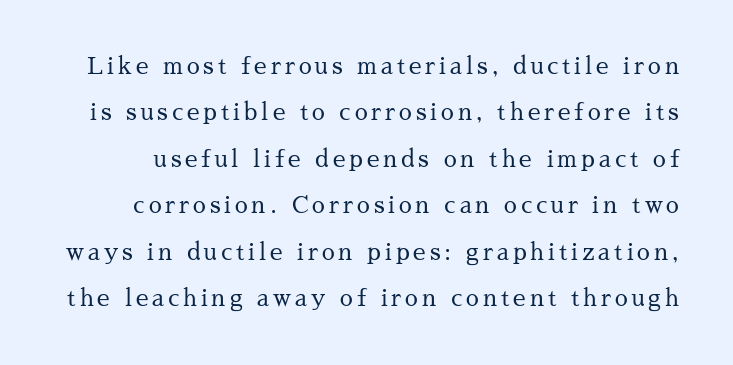
Leading: increased. This is not heavy type; no bold has been used. Tall strokes in this sample are plumb rather than angled. The strip under each line holds only bare page.
